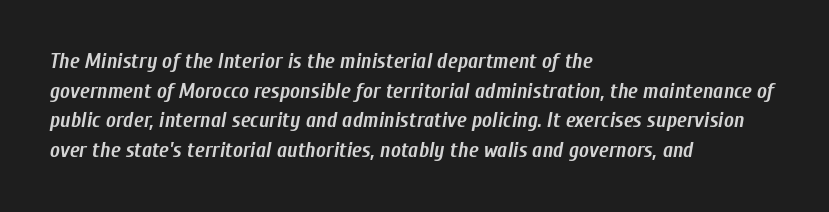
{"italic": "yes", "lean": "right", "slant_degrees": 10, "bold": "yes", "underline": "no", "align": "left", "line_spacing": "normal", "line_spacing_ratio": 1.41, "letter_spacing": "normal", "letter_spacing_em": 0.0, "glyph_px": 21}
